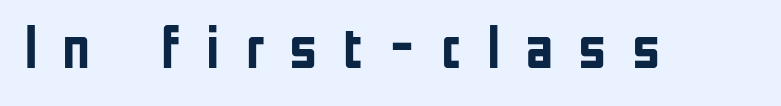
Classification — sans serif. This is roman type, the default non-slanted kind. There is plenty of visible air inserted between adjacent glyphs. Spacing verdict: proportional, widths tailored to each character. These lines carry a lot of weight — the face is fully bold. Just letters on the line, the space beneath them empty.
